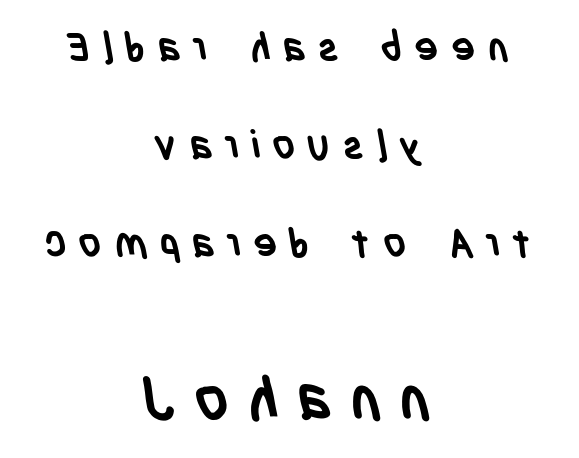
The image shows 60 px semibold, condensed sans-serif type; set centered, loose line spacing (2.45x), unusually wide letter spacing (+0.3 em), not underlined; the second (bottom) block is 1.5x larger; low stroke contrast and a large x-height.
